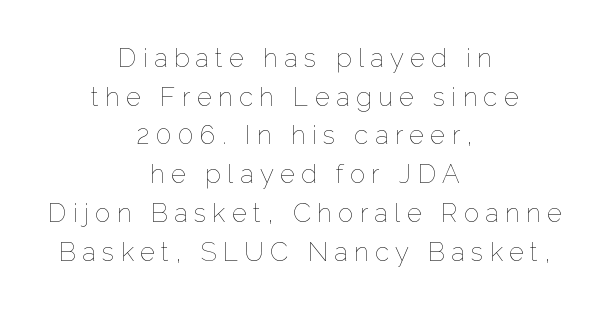
The paragraph has two soft edges and a firm central axis. The letterforms stand isolated, each surrounded by extra space. What's the leading like? Ordinary, nothing unusual. Heft: none added — not bold. This is roman type, the default non-slanted kind. A clean baseline with only descenders dipping below it.
